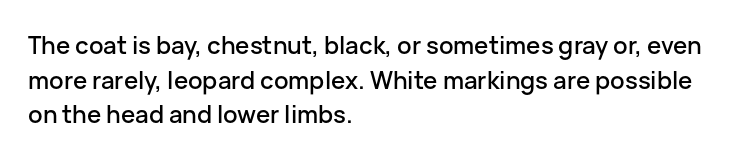
The image shows 24 px text type, upright; set left-aligned, normal line spacing (1.44x), normal letter spacing, not underlined.
